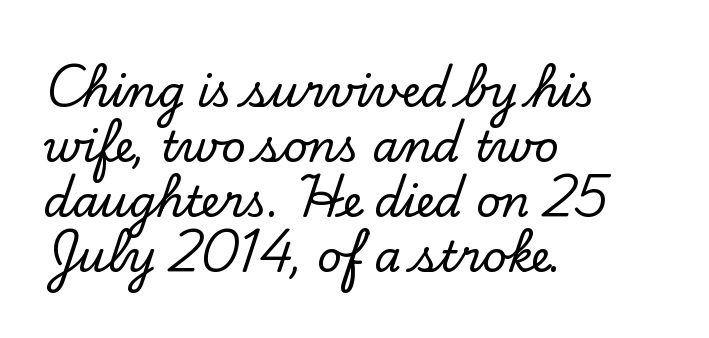
Q: Is the text italic (slanted)? A: Yes.
Q: Is the typeface a serif or a sans-serif typeface? A: Serif.
Q: Is the text underlined? A: No.
Q: How is the paragraph aligned? A: Left-aligned.
Q: Is the spacing between letters normal or unusually wide? A: Normal.
Q: Is the spacing between lines tight, normal or loose? A: Normal.
Q: Width (condensed, normal, or wide)? A: Normal.
Q: Stroke contrast? A: Low.
Q: x-height? A: Small.
Q: Monospaced? A: No.
